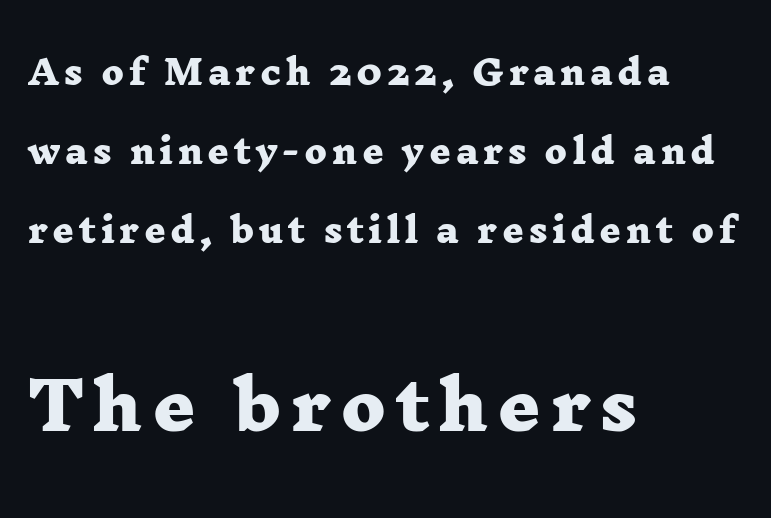
The image shows 66 px heavy, wide serif type; set left-aligned, loose line spacing (2.4x), not underlined; the second (bottom) block is 2.0x larger; low stroke contrast and a medium x-height.
